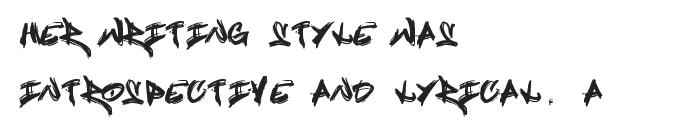
The space beneath each line is pristine and unruled. Note: no serifs on the glyphs. Regarding leading, the lines here are spaced well apart.
